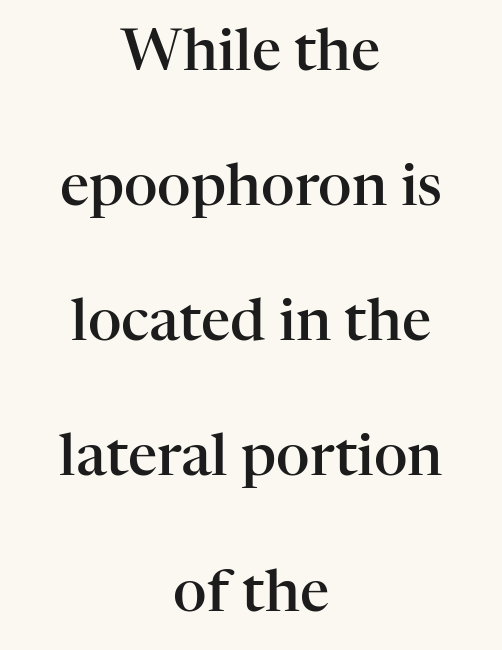
Q: Is the text bold? A: Semi-bold.
Q: Is the text italic (slanted)? A: No, it is upright.
Q: Is the typeface a serif or a sans-serif typeface? A: Serif.
Q: Is the text underlined? A: No.
Q: How is the paragraph aligned? A: Centered.
Q: Is the spacing between letters normal or unusually wide? A: Normal.
Q: Is the spacing between lines tight, normal or loose? A: Loose.
Q: Width (condensed, normal, or wide)? A: Normal.
Q: Stroke contrast? A: High.
Q: x-height? A: Medium.
Q: Monospaced? A: No.
